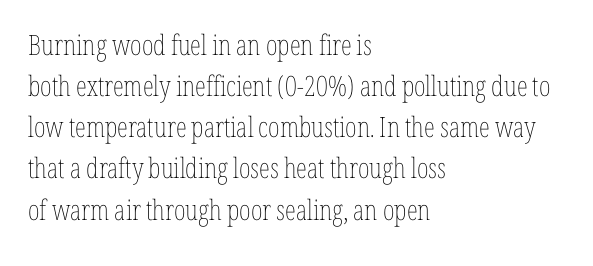
Q: Is the text bold? A: No.
Q: Is the text italic (slanted)? A: No, it is upright.
Q: Is the text underlined? A: No.
Q: How is the paragraph aligned? A: Left-aligned.
Q: Is the spacing between letters normal or unusually wide? A: Normal.
Q: Is the spacing between lines tight, normal or loose? A: Normal.
Q: Width (condensed, normal, or wide)? A: Condensed.
Q: Stroke contrast? A: Low.
Q: x-height? A: Medium.
Q: Monospaced? A: No.
